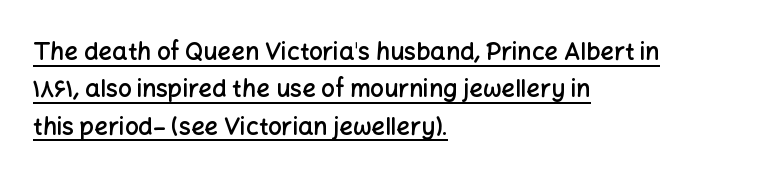
The image shows 24 px text type, upright; set left-aligned, normal line spacing (1.56x), normal letter spacing, underlined.
